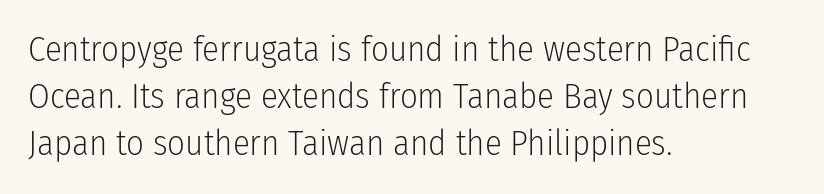
{"serif": "no", "italic": "no", "bold": "no", "weight": "light", "width": "condensed", "stroke_contrast": "low", "x_height": "medium", "monospaced": "no", "underline": "no", "align": "left", "line_spacing": "normal", "line_spacing_ratio": 1.35, "letter_spacing": "normal", "letter_spacing_em": 0.0, "glyph_px": 35}
